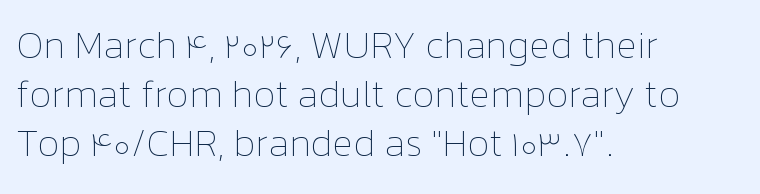
The image shows 38 px thin type, upright; set left-aligned, normal line spacing (1.29x), normal letter spacing, not underlined; low stroke contrast and a medium x-height.
